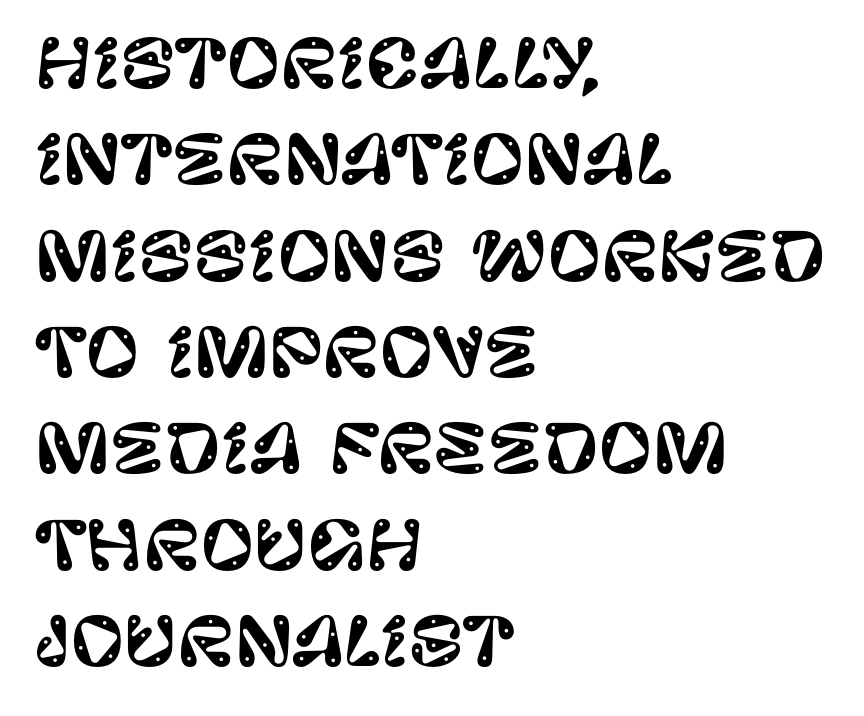
{"serif": "no", "width": "normal", "stroke_contrast": "low", "x_height": "large", "monospaced": "no", "underline": "no", "align": "left", "line_spacing": "normal", "line_spacing_ratio": 1.46, "letter_spacing": "normal", "letter_spacing_em": 0.0, "glyph_px": 66}
